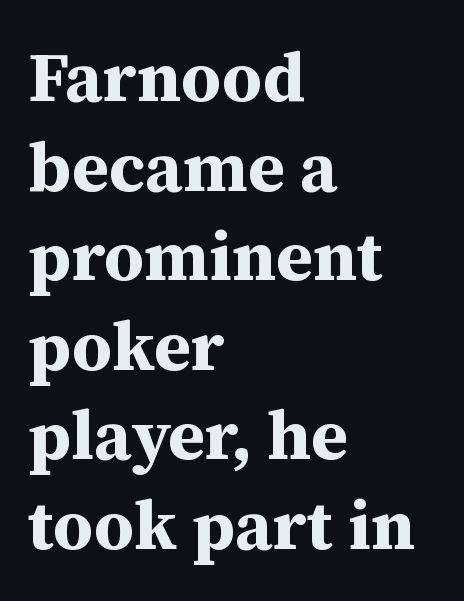
Character widths vary here, with narrow letters taking less room than wide ones. Look at the stroke-to-counter ratio: heavy, a bold. Between one letter and the next there's only the usual sliver of space. Has an underline been added? It has not.
